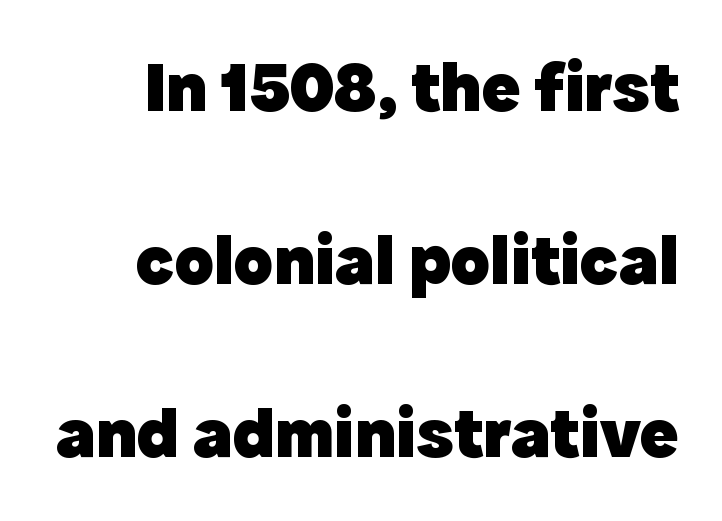
Q: Is the text bold? A: Yes.
Q: Is the text italic (slanted)? A: No, it is upright.
Q: Is the typeface a serif or a sans-serif typeface? A: Sans-serif.
Q: Is the text underlined? A: No.
Q: Is the spacing between letters normal or unusually wide? A: Normal.
Q: Is the spacing between lines tight, normal or loose? A: Loose.
Q: Width (condensed, normal, or wide)? A: Normal.
Q: x-height? A: Medium.
Q: Monospaced? A: No.
